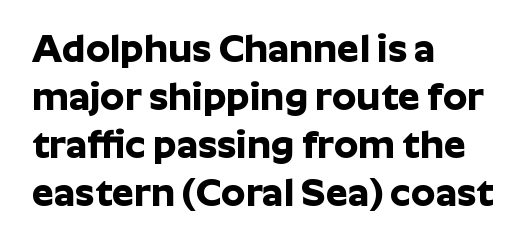
{"serif": "no", "italic": "no", "bold": "yes", "weight": "bold", "width": "normal", "stroke_contrast": "low", "x_height": "medium", "monospaced": "no", "underline": "no", "align": "left", "line_spacing_ratio": 1.23, "letter_spacing": "normal", "letter_spacing_em": 0.0, "glyph_px": 39}
